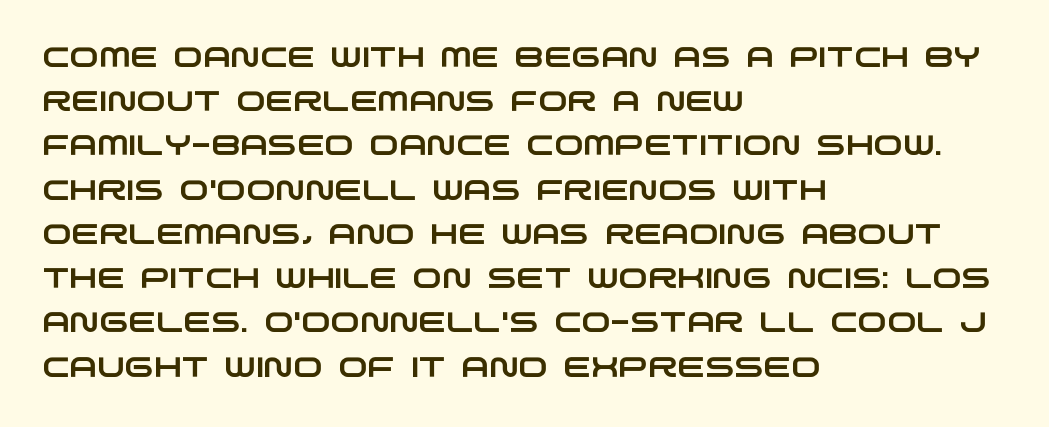
The compositor pushed each line to the left boundary. Decoration check: the copy has no underline. One glance says typical: line gaps are just what's usual. A typesetter would label this face a sans. There is no visible air inserted between adjacent glyphs.
